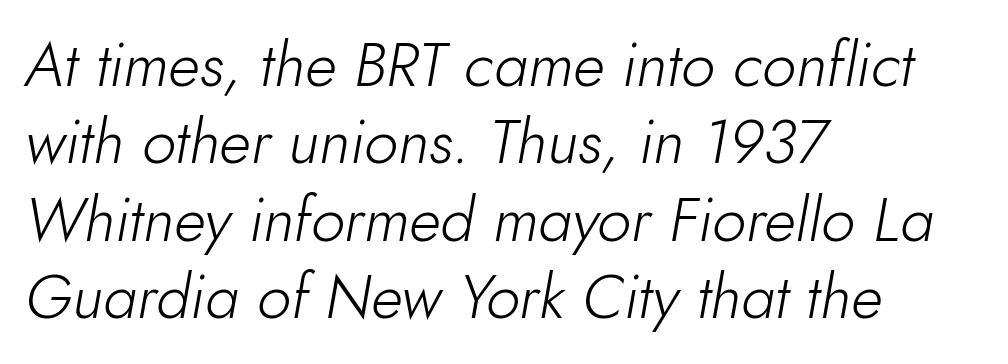
{"italic": "yes", "lean": "right", "slant_degrees": 10, "bold": "no", "weight": "light", "width": "normal", "stroke_contrast": "low", "x_height": "small", "monospaced": "no", "underline": "no", "align": "left", "line_spacing": "normal", "line_spacing_ratio": 1.27, "letter_spacing": "normal", "letter_spacing_em": 0.0, "glyph_px": 61}
